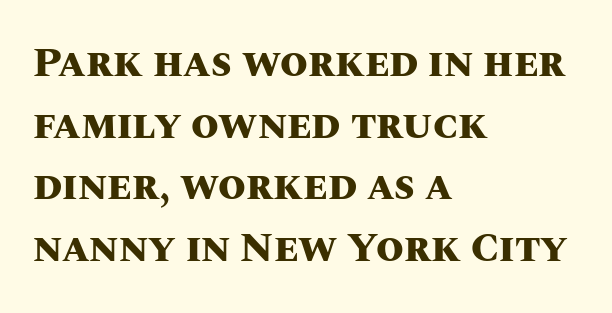
The image shows 40 px heavy type, upright; set left-aligned, normal line spacing (1.54x), normal letter spacing, not underlined; medium stroke contrast and a large x-height.
